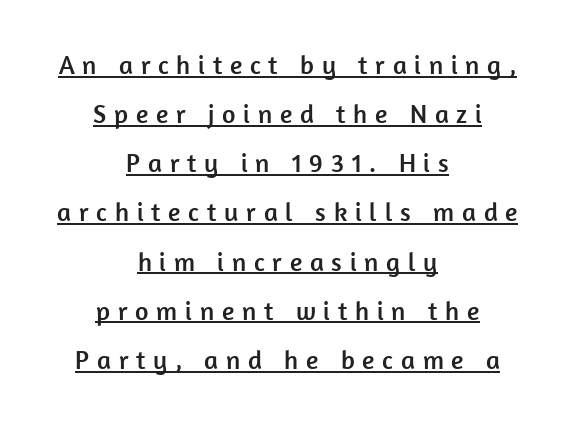
Vertical strokes here are truly vertical. Is the block centered? Yes — each line is placed symmetrically about the middle. Notice how a bar underscores the lettering throughout. Each word looks stretched out because of the extra space between its letters.
